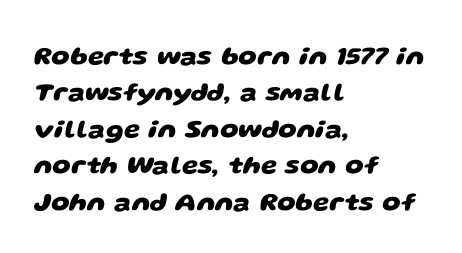
{"bold": "yes", "underline": "no", "align": "left", "line_spacing": "normal", "line_spacing_ratio": 1.4, "letter_spacing": "normal", "letter_spacing_em": 0.0, "glyph_px": 26}
